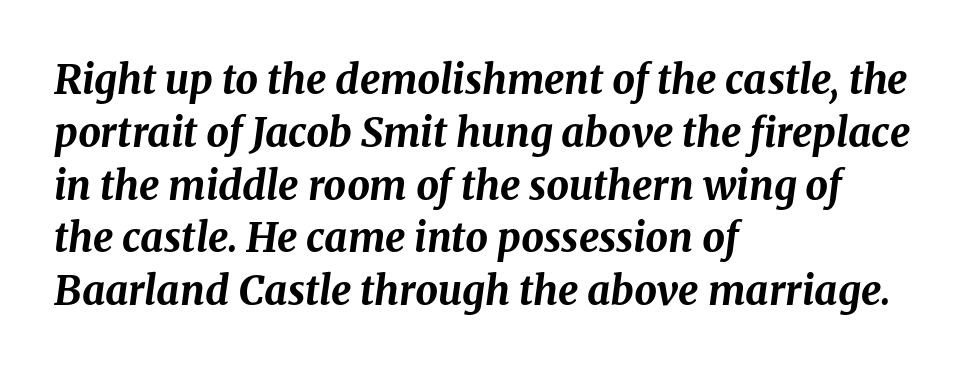
The image shows 40 px bold type, italic (leaning right); set left-aligned, normal line spacing (1.32x), normal letter spacing, not underlined; medium stroke contrast and a medium x-height.
